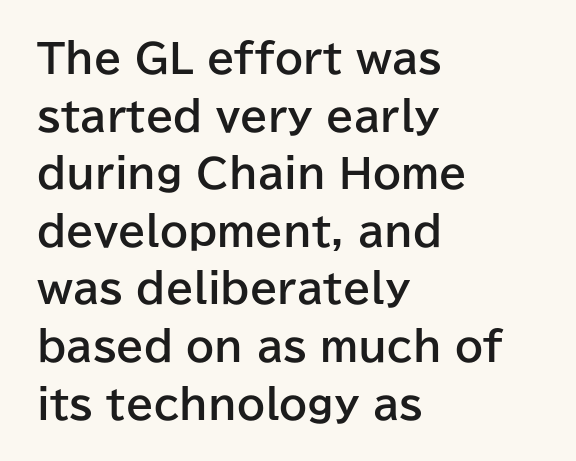
{"serif": "no", "italic": "no", "bold": "yes", "weight": "bold", "width": "normal", "stroke_contrast": "low", "x_height": "medium", "monospaced": "no", "underline": "no", "align": "left", "line_spacing": "normal", "line_spacing_ratio": 1.44, "letter_spacing": "normal", "letter_spacing_em": 0.0, "glyph_px": 40}
